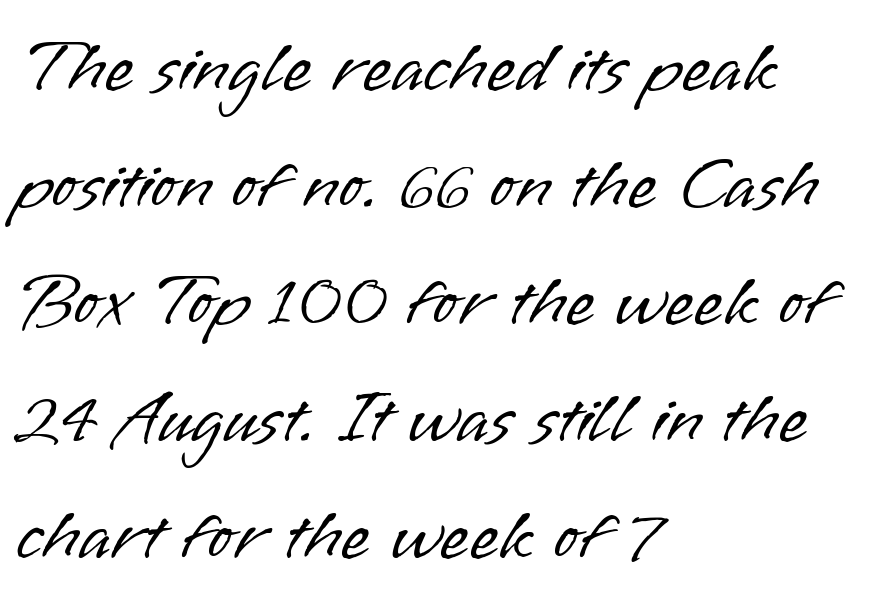
The image shows 75 px light sans-serif type; set left-aligned, normal line spacing (1.56x), normal letter spacing, not underlined; low stroke contrast and a small x-height.
